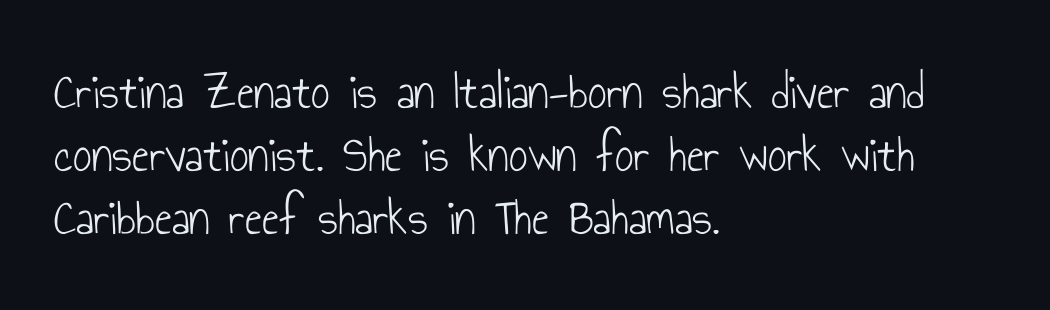
The image shows 52 px light, condensed sans-serif type, upright; set left-aligned, line spacing 1.21x, normal letter spacing, not underlined; low stroke contrast and a small x-height.
